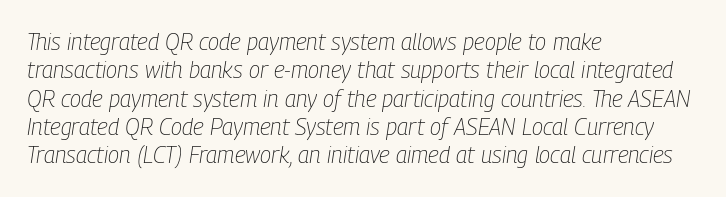
Short note: letters normally spaced. A typesetter would mark this as italic. This sample is left-justified, so line endings fall wherever the words run out. Stroke thickness stays within the range of a standard reading face or lighter. Clear beneath every line of the passage.
